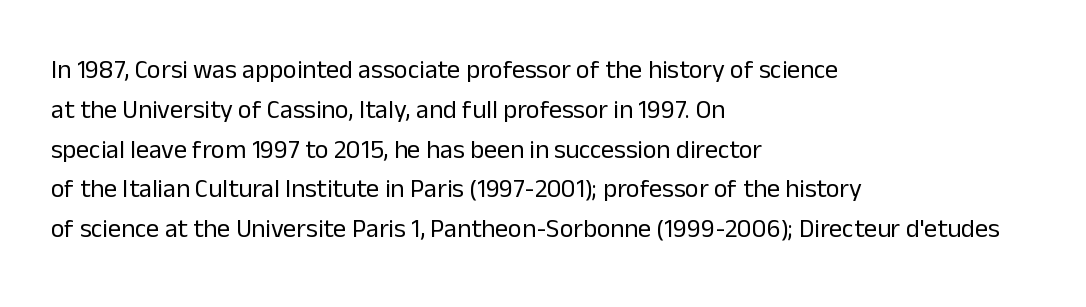
Nobody touched the tracking dial on this one. Line starts are locked; line ends wander. The block of text has a typical density, with ordinary space between rows. The glyphs are unaccompanied by any horizontal stroke below them. Notice how the stems are strictly vertical — no italics here. These glyphs show unthickened strokes, regular width or finer.
